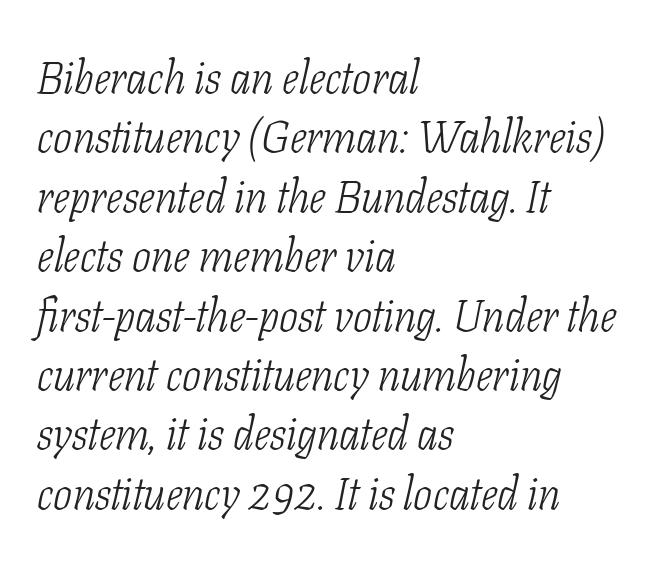
{"serif": "yes", "italic": "yes", "lean": "right", "slant_degrees": 11, "bold": "no", "weight": "light", "width": "condensed", "stroke_contrast": "low", "x_height": "medium", "monospaced": "no", "underline": "no", "align": "left", "line_spacing": "normal", "line_spacing_ratio": 1.32, "letter_spacing": "normal", "letter_spacing_em": 0.0, "glyph_px": 45}
